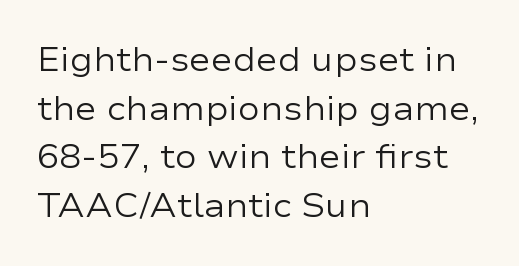
One-word summary of the alignment: left. Do the letters lean? They stand straight. Words appear dense and cohesive because spacing is normal. You could not count columns in this text — the font is proportionally spaced.
